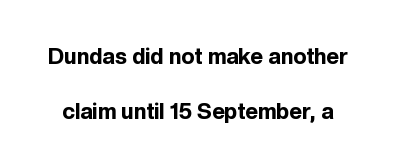
{"italic": "no", "bold": "yes", "underline": "no", "line_spacing": "loose", "line_spacing_ratio": 2.48, "letter_spacing": "normal", "letter_spacing_em": 0.0, "glyph_px": 22}
